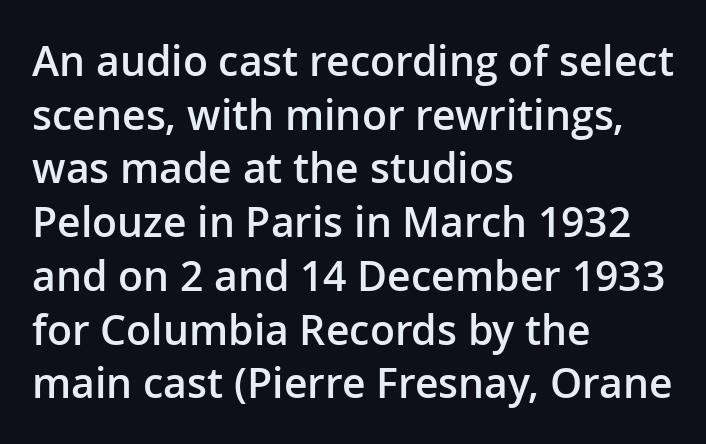
{"serif": "no", "italic": "no", "bold": "semi", "weight": "semibold", "width": "normal", "stroke_contrast": "low", "x_height": "medium", "monospaced": "no", "underline": "no", "align": "left", "line_spacing": "normal", "line_spacing_ratio": 1.31, "letter_spacing": "normal", "letter_spacing_em": 0.0, "glyph_px": 41}
